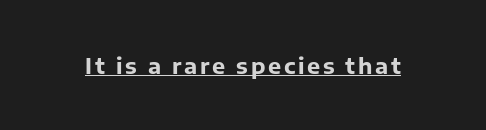
Heft: maximum for text — a bold. The rendering uses the underline text-decoration. Do the letters lean? They stand straight.
